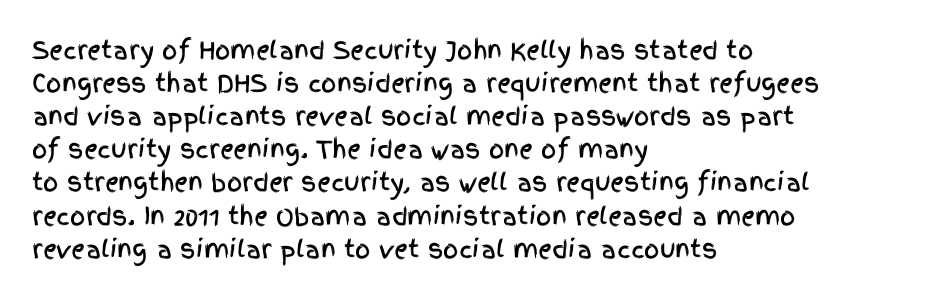
{"italic": "no", "underline": "no", "align": "left", "line_spacing": "normal", "line_spacing_ratio": 1.38, "letter_spacing": "normal", "letter_spacing_em": 0.0, "glyph_px": 24}
